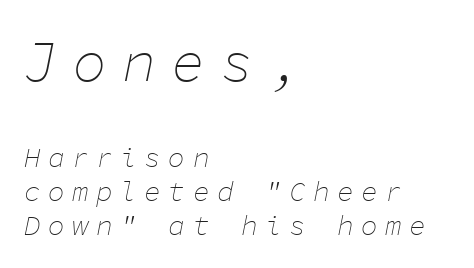
{"italic": "yes", "lean": "right", "slant_degrees": 11, "bold": "no", "weight": "thin", "width": "normal", "stroke_contrast": "low", "x_height": "medium", "monospaced": "yes", "underline": "no", "align": "left", "line_spacing_ratio": 1.22, "letter_spacing": "wide", "letter_spacing_em": 0.26, "larger_block": "first", "size_ratio": 2.04, "glyph_px": 57}
